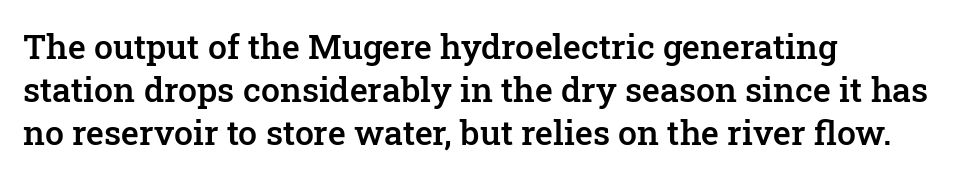
Compared with typical body copy, the letter spacing here is the same. Nobody drew a line under any word here. Italic? Not at all — the glyphs are vertical. The face used here is seriffed, in the tradition of book romans. A student would call this left alignment; a typographer would say flush left, rag right. What's the leading like? Ordinary, nothing unusual.
